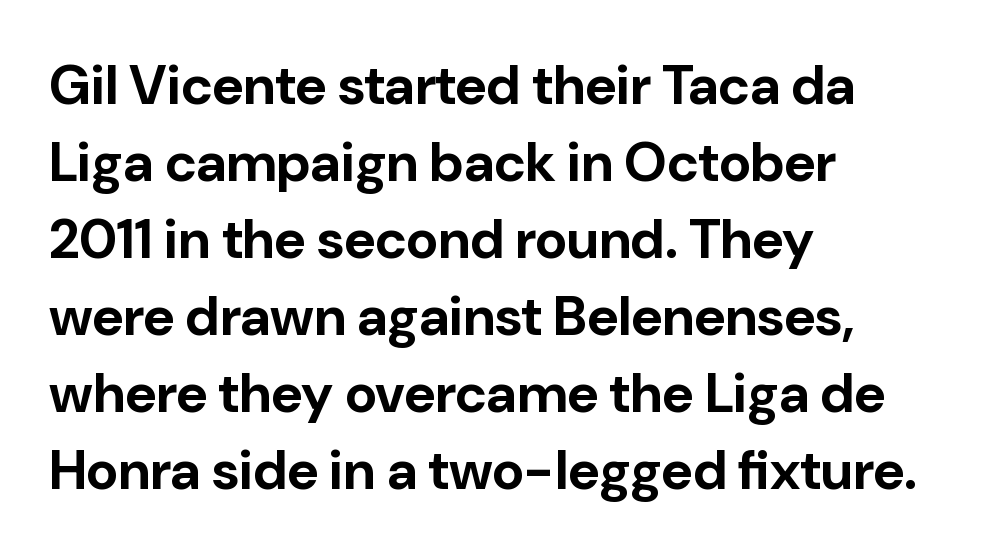
{"serif": "no", "italic": "no", "bold": "yes", "weight": "bold", "width": "normal", "stroke_contrast": "low", "x_height": "medium", "monospaced": "no", "underline": "no", "align": "left", "line_spacing": "normal", "line_spacing_ratio": 1.4, "letter_spacing": "normal", "letter_spacing_em": 0.0, "glyph_px": 55}
